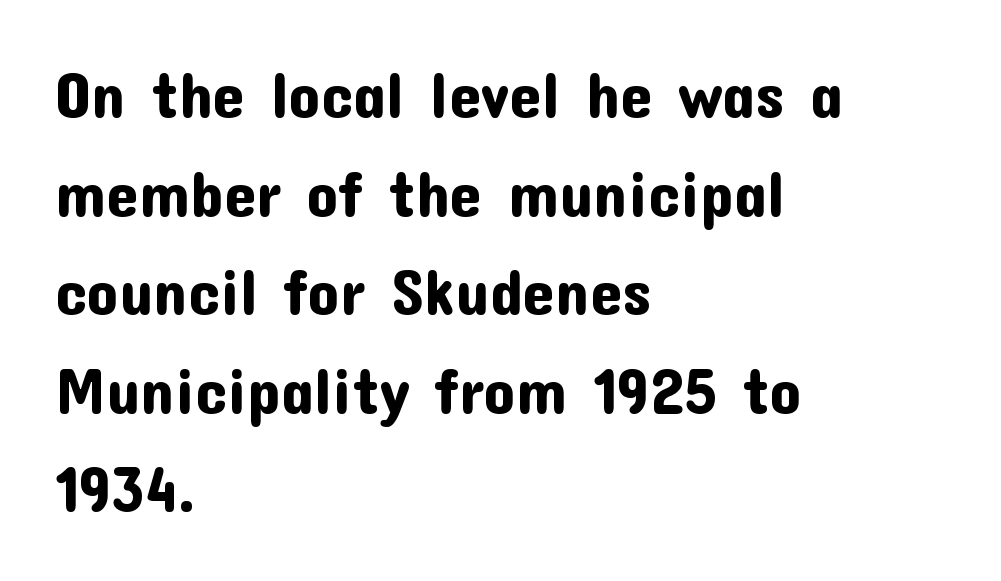
Q: Is the text italic (slanted)? A: No, it is upright.
Q: Is the typeface a serif or a sans-serif typeface? A: Sans-serif.
Q: Is the text underlined? A: No.
Q: How is the paragraph aligned? A: Left-aligned.
Q: Is the spacing between letters normal or unusually wide? A: Normal.
Q: Is the spacing between lines tight, normal or loose? A: Normal.
Q: Width (condensed, normal, or wide)? A: Normal.
Q: Stroke contrast? A: Low.
Q: x-height? A: Medium.
Q: Monospaced? A: No.
